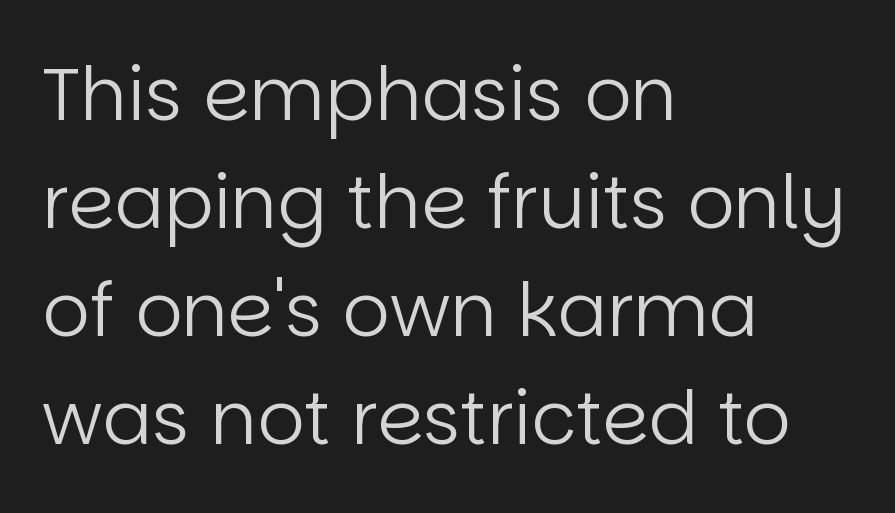
{"serif": "no", "italic": "no", "bold": "no", "weight": "regular", "width": "normal", "stroke_contrast": "low", "x_height": "large", "monospaced": "no", "underline": "no", "align": "left", "line_spacing": "normal", "line_spacing_ratio": 1.46, "letter_spacing": "normal", "letter_spacing_em": 0.0, "glyph_px": 74}
